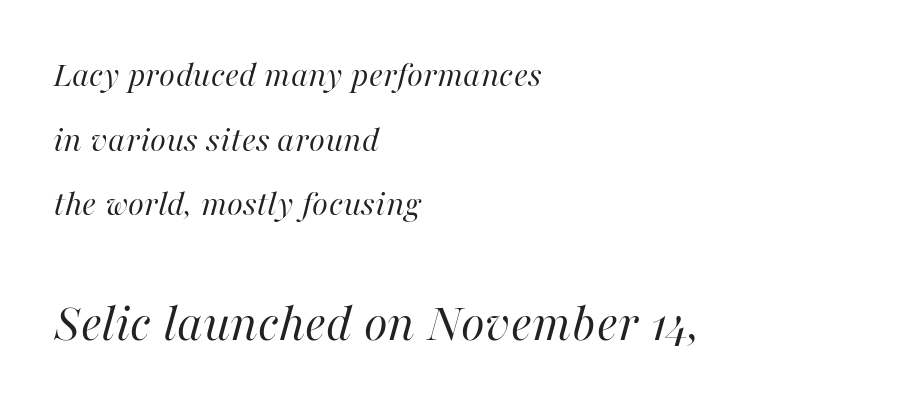
The image shows 55 px regular-weight type, italic (leaning right); set left-aligned, line spacing 1.75x, normal letter spacing, not underlined; the second (bottom) block is 1.49x larger; high stroke contrast and a medium x-height.
